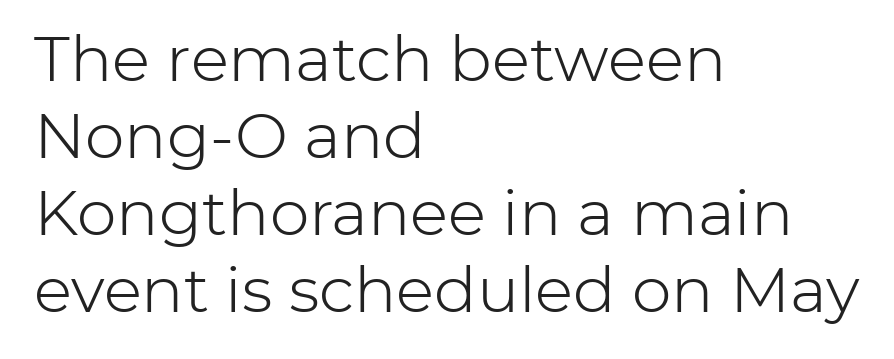
The image shows 63 px light sans-serif type, upright; set left-aligned, line spacing 1.22x, normal letter spacing, not underlined; low stroke contrast and a medium x-height.
